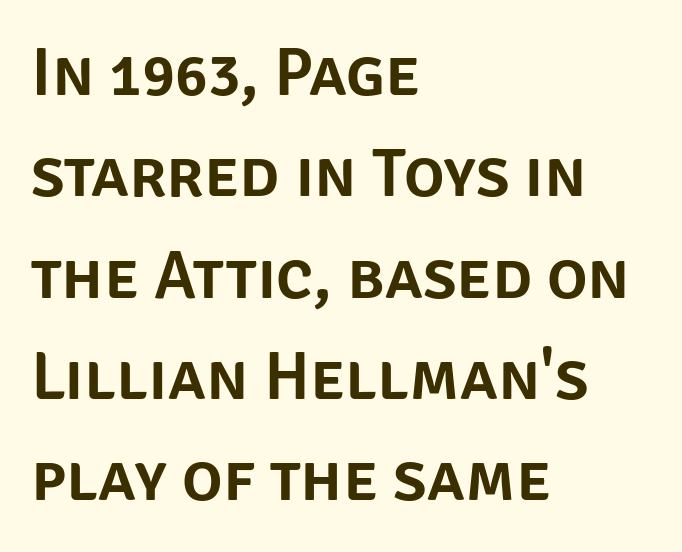
Q: Is the text italic (slanted)? A: No, it is upright.
Q: Is the typeface a serif or a sans-serif typeface? A: Sans-serif.
Q: Is the text underlined? A: No.
Q: How is the paragraph aligned? A: Left-aligned.
Q: Is the spacing between letters normal or unusually wide? A: Normal.
Q: Is the spacing between lines tight, normal or loose? A: Normal.
Q: Width (condensed, normal, or wide)? A: Normal.
Q: Stroke contrast? A: Low.
Q: x-height? A: Large.
Q: Monospaced? A: No.
